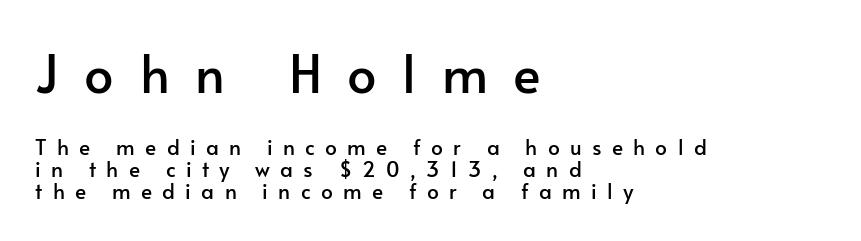
The image shows 52 px sans-serif type, upright; set left-aligned, tight line spacing (1.05x), unusually wide letter spacing (+0.49 em), not underlined; the first (top) block is 2.48x larger; low stroke contrast and a small x-height.
